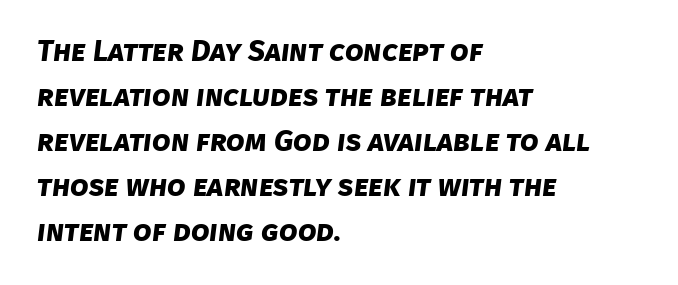
The image shows 30 px bold sans-serif type; set left-aligned, normal line spacing (1.5x), normal letter spacing, not underlined; low stroke contrast and a large x-height.
